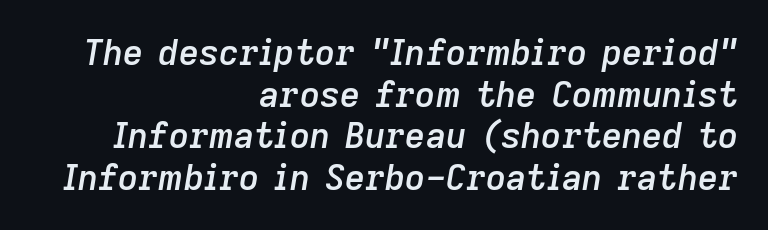
Q: Is the text bold? A: Semi-bold.
Q: Is the text italic (slanted)? A: Yes, it leans right by about 9 degrees.
Q: Is the text underlined? A: No.
Q: How is the paragraph aligned? A: Right-aligned.
Q: Is the spacing between letters normal or unusually wide? A: Normal.
Q: Width (condensed, normal, or wide)? A: Normal.
Q: Stroke contrast? A: Low.
Q: x-height? A: Medium.
Q: Monospaced? A: No.
